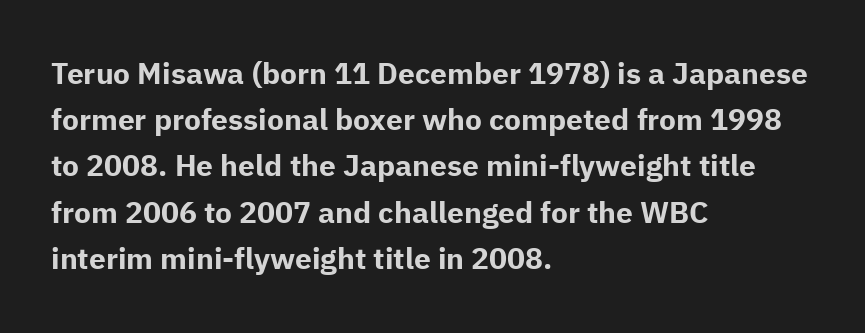
In terms of letterform style, serifs are entirely absent. Only glyphs here, with clear space below each row. Summary of weight: heavy, a full bold. The lettering stays uniformly vertical, giving the passage a roman look. Spacing verdict: proportional, widths tailored to each character.
